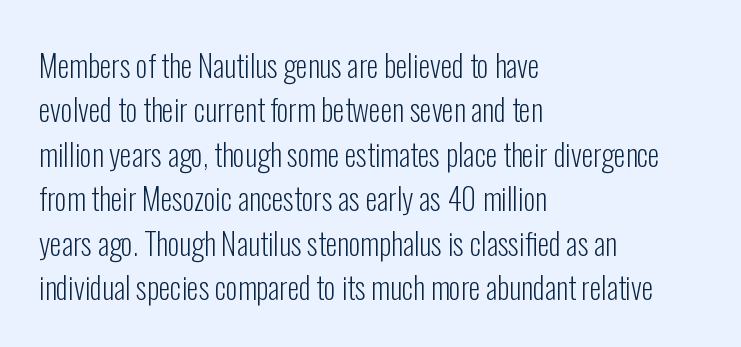
Q: Is the text bold? A: No.
Q: Is the text italic (slanted)? A: No, it is upright.
Q: Is the typeface a serif or a sans-serif typeface? A: Sans-serif.
Q: Is the text underlined? A: No.
Q: How is the paragraph aligned? A: Left-aligned.
Q: Is the spacing between letters normal or unusually wide? A: Normal.
Q: Is the spacing between lines tight, normal or loose? A: Normal.
Q: Width (condensed, normal, or wide)? A: Condensed.
Q: Stroke contrast? A: Low.
Q: x-height? A: Medium.
Q: Monospaced? A: No.
